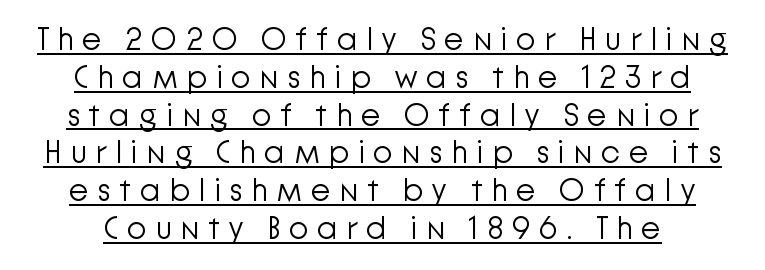
Q: Is the text bold? A: No.
Q: Is the text italic (slanted)? A: No, it is upright.
Q: Is the typeface a serif or a sans-serif typeface? A: Sans-serif.
Q: Is the text underlined? A: Yes.
Q: Is the spacing between letters normal or unusually wide? A: Unusually wide.
Q: Width (condensed, normal, or wide)? A: Normal.
Q: Stroke contrast? A: Low.
Q: x-height? A: Medium.
Q: Monospaced? A: No.
